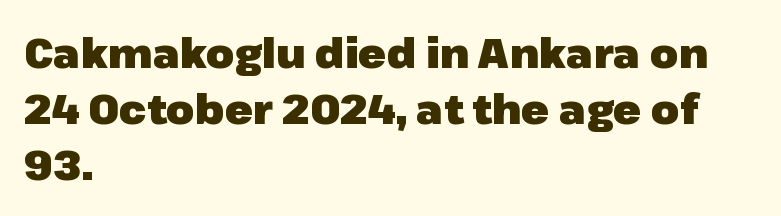
{"serif": "no", "italic": "no", "bold": "yes", "weight": "heavy", "width": "normal", "stroke_contrast": "low", "x_height": "medium", "monospaced": "no", "underline": "no", "align": "left", "line_spacing": "normal", "line_spacing_ratio": 1.36, "letter_spacing": "normal", "letter_spacing_em": 0.0, "glyph_px": 41}
